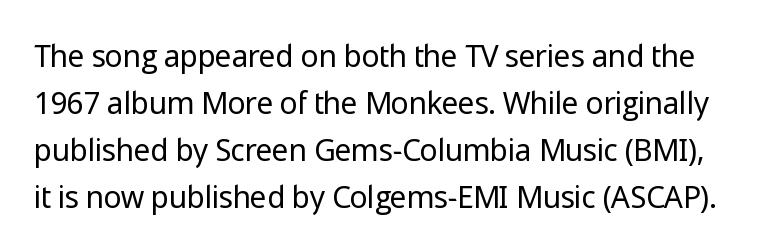
When letters stand straight like this, we call the style roman or upright. Grotesque or geometric, the face here clearly has no serifs. Rule under the text: the space is simply empty. The passage shown stacks its lines at a standard gap. Is this a fixed-width face? No — the glyphs have proportional, varying widths.
